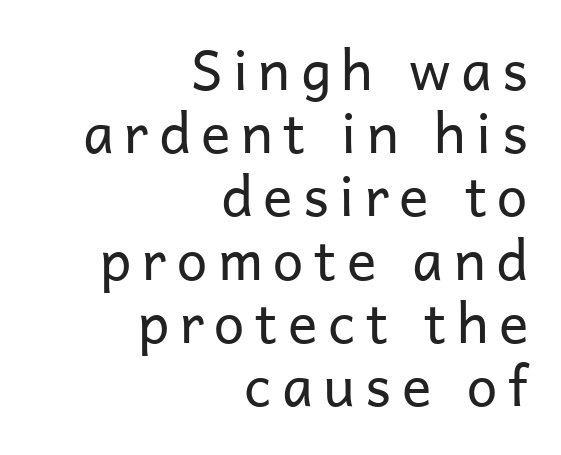
The image shows 55 px regular-weight sans-serif type, upright; set right-aligned, tight line spacing (1.15x), not underlined; low stroke contrast and a medium x-height.
